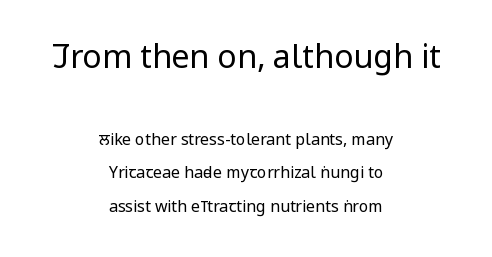
The image shows 32 px regular-weight, condensed sans-serif type, upright; set centered, loose line spacing (2.08x), normal letter spacing, not underlined; the first (top) block is 2.0x larger; low stroke contrast and a large x-height.
